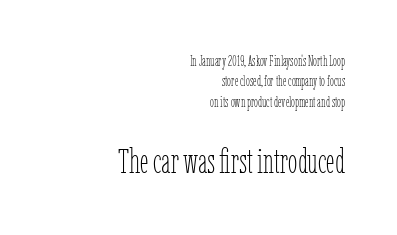
Q: Is the text bold? A: No.
Q: Is the text italic (slanted)? A: No, it is upright.
Q: Is the text underlined? A: No.
Q: How is the paragraph aligned? A: Right-aligned.
Q: Is the spacing between letters normal or unusually wide? A: Normal.
Q: Is the spacing between lines tight, normal or loose? A: Normal.
Q: Which block of text is set in a larger size, the first (top) or the second (bottom)? A: The second (bottom) one.
Q: Width (condensed, normal, or wide)? A: Condensed.
Q: Stroke contrast? A: Low.
Q: x-height? A: Medium.
Q: Monospaced? A: No.
